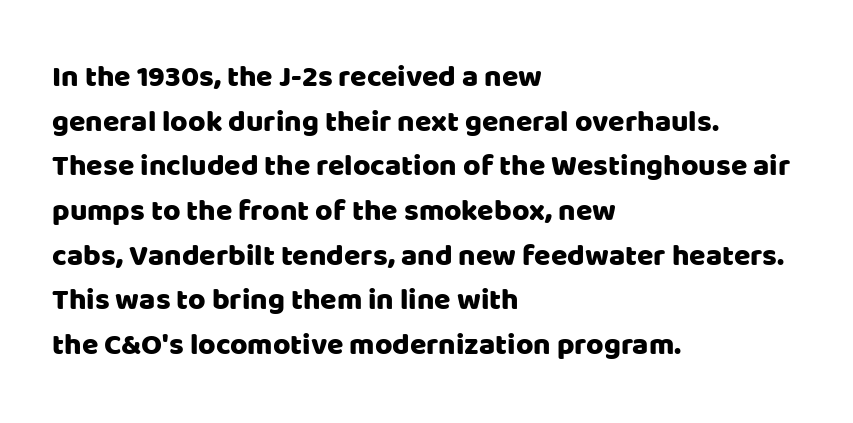
Evenly set lines give the paragraph a standard silhouette. In CSS terms this would be text-align: left. This rendering employs a face without finishing strokes, i.e., a sans-serif. Character widths vary here, with narrow letters taking less room than wide ones. Standard letterfit; no display-style spreading of the glyphs.
